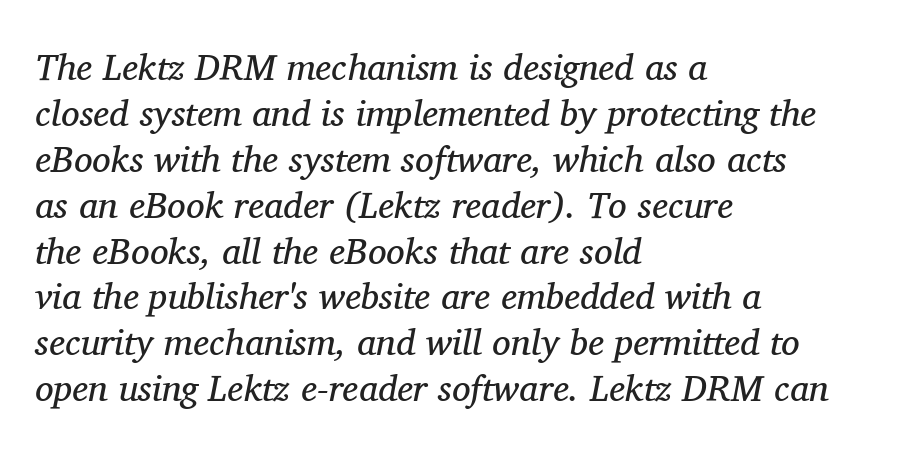
Q: Is the text bold? A: No.
Q: Is the text italic (slanted)? A: Yes, it leans right by about 11 degrees.
Q: Is the typeface a serif or a sans-serif typeface? A: Serif.
Q: Is the text underlined? A: No.
Q: How is the paragraph aligned? A: Left-aligned.
Q: Is the spacing between letters normal or unusually wide? A: Normal.
Q: Width (condensed, normal, or wide)? A: Normal.
Q: Stroke contrast? A: Medium.
Q: x-height? A: Medium.
Q: Monospaced? A: No.
